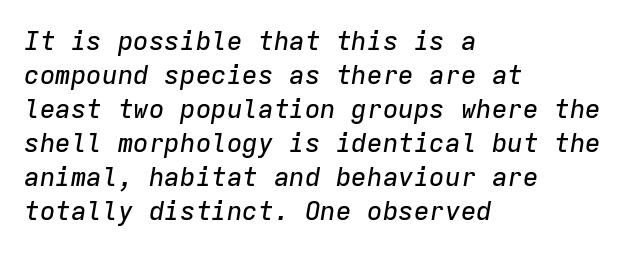
{"italic": "yes", "lean": "right", "slant_degrees": 9, "underline": "no", "align": "left", "line_spacing": "normal", "line_spacing_ratio": 1.31, "letter_spacing": "normal", "letter_spacing_em": 0.0, "glyph_px": 26}
